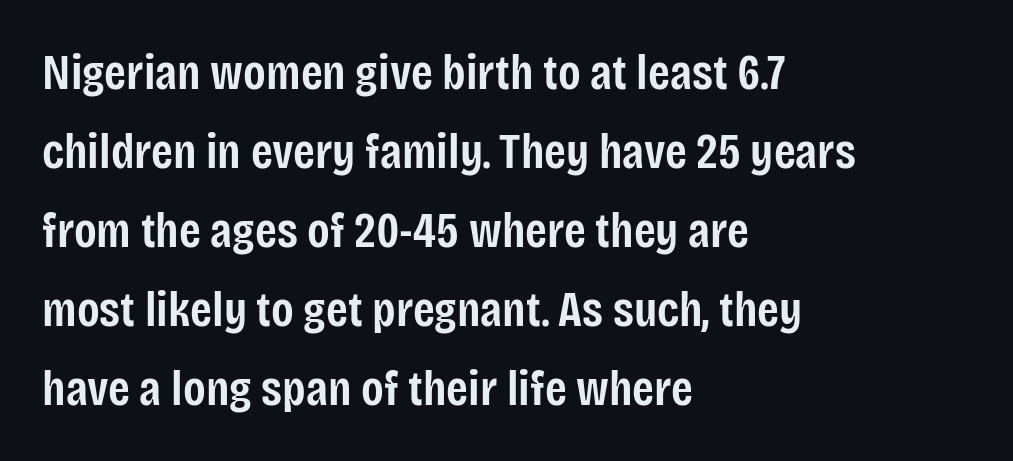
Tall strokes in this sample are plumb rather than angled. Glyph-to-glyph distance matches everyday printed text. The designer went with a sans here, leaving each stem footless. The face used here is proportionally spaced, like ordinary book or web type.
